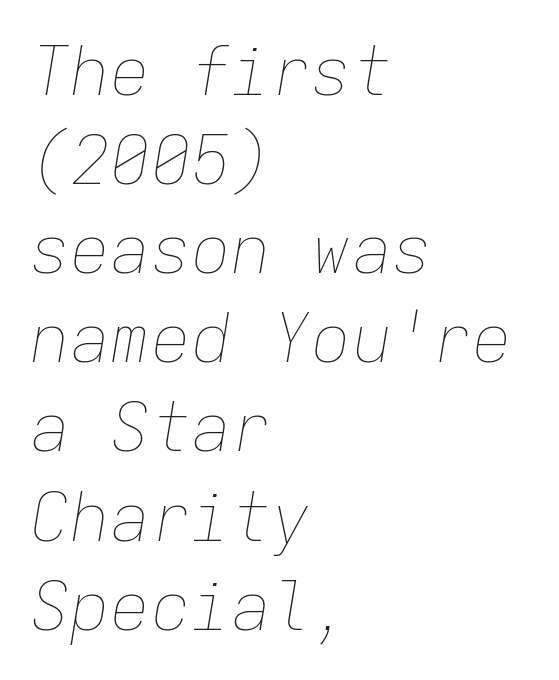
The image shows 67 px thin type, italic (leaning right), monospaced; set left-aligned, normal line spacing (1.33x), normal letter spacing, not underlined; low stroke contrast and a medium x-height.
